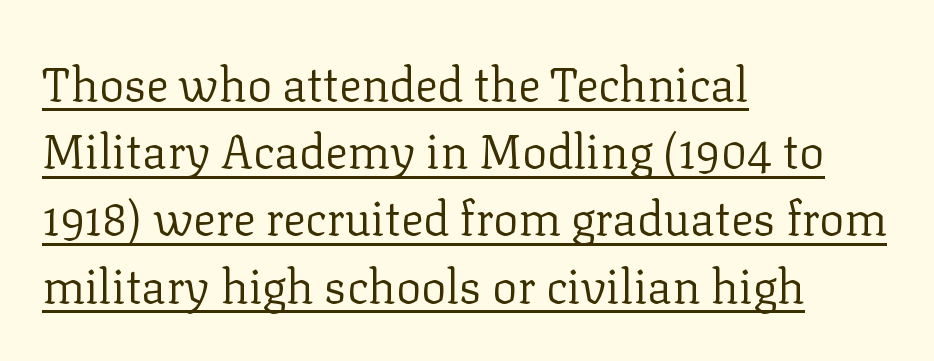
Line beginnings align vertically; line endings do not. Vertical spacing — default. Style check: upright. This sample has the flowing, uneven cadence of proportional lettering. The designer went with a serif here, giving each stem small feet. Emphasis is given by a line drawn under the lettering.
